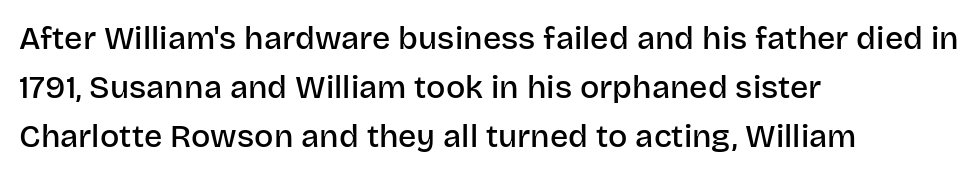
What kind of face is this? One without serifs — a sans. The paragraph has a hard left edge and a soft right edge. These lines are rendered in a variable-pitch font. A normal amount of white space separates one row of letters from the next. The font is running at a semibold setting, under full bold. Rendered with straight, roman letterforms.
